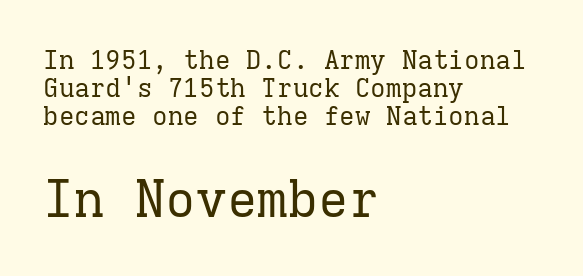
Only glyphs here, with clear space below each row. This is roman type, the default non-slanted kind. The text was rendered using a seriffed face with decorative stroke endings. This sample has the even, mechanical cadence of fixed-width lettering. Line beginnings align vertically; line endings do not.
